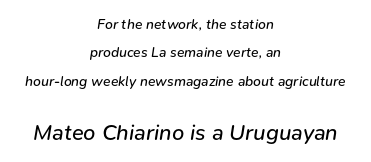
Two sizes are in play, and the larger belongs to the second block. Summary of vertical rhythm: relaxed, with wide interline spacing. Posture: slanted. The typeface has the unassuming heft of standard copy or less.
